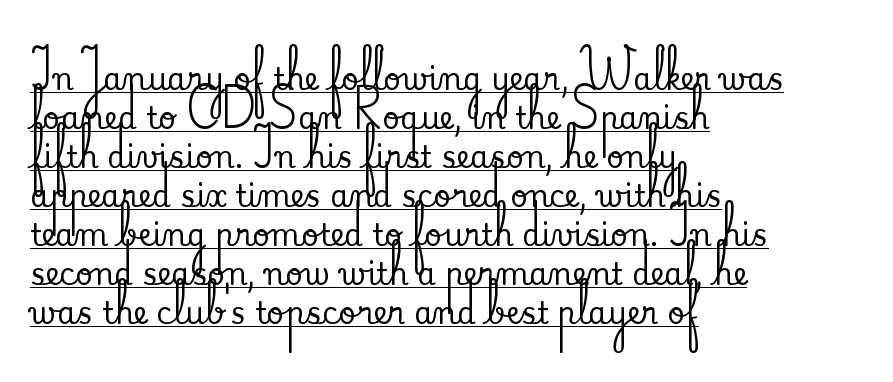
Q: Is the text italic (slanted)? A: No, it is upright.
Q: Is the typeface a serif or a sans-serif typeface? A: Serif.
Q: Is the text underlined? A: Yes.
Q: How is the paragraph aligned? A: Left-aligned.
Q: Is the spacing between letters normal or unusually wide? A: Normal.
Q: Is the spacing between lines tight, normal or loose? A: Normal.
Q: Width (condensed, normal, or wide)? A: Normal.
Q: Stroke contrast? A: Medium.
Q: x-height? A: Small.
Q: Monospaced? A: No.
